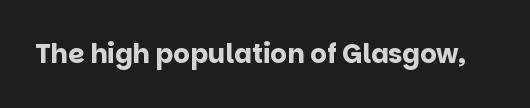
Only glyphs here, with clear space below each row. Rendered with straight, roman letterforms. The glyphs have the mass of a bold cut. Observe the ordinary spacing: letters are neighbours, not strangers.
